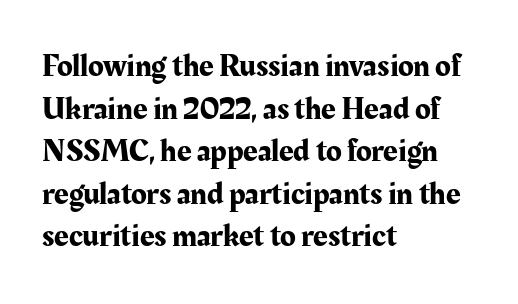
{"serif": "yes", "italic": "no", "width": "normal", "stroke_contrast": "medium", "x_height": "medium", "monospaced": "no", "underline": "no", "align": "left", "line_spacing": "normal", "line_spacing_ratio": 1.33, "letter_spacing": "normal", "letter_spacing_em": 0.0, "glyph_px": 32}
